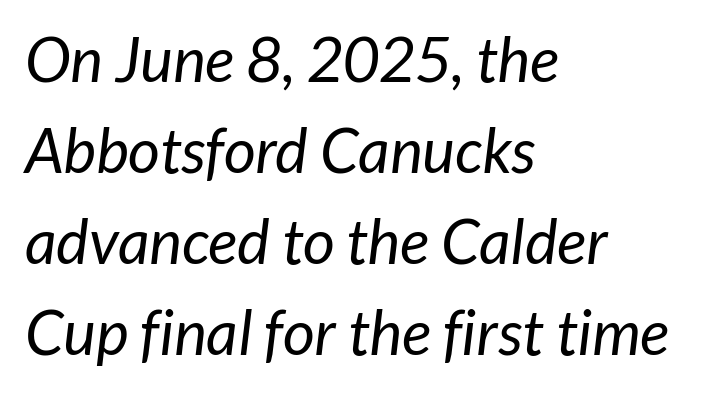
The image shows 62 px regular-weight sans-serif type; set left-aligned, normal line spacing (1.47x), normal letter spacing, not underlined; low stroke contrast and a medium x-height.
